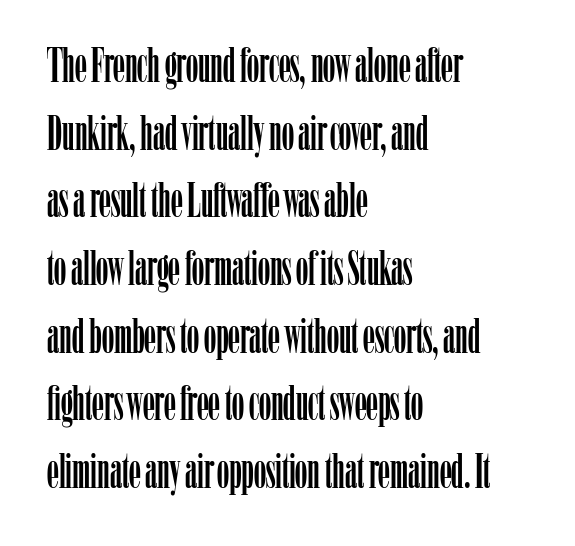
Interline gaps are of average width in this sample. Layout note: lines flush left. In terms of posture, this sample is upright. Character widths vary here, with narrow letters taking less room than wide ones. These lines are composed in type with serifs. Standard letterfit; no display-style spreading of the glyphs.
